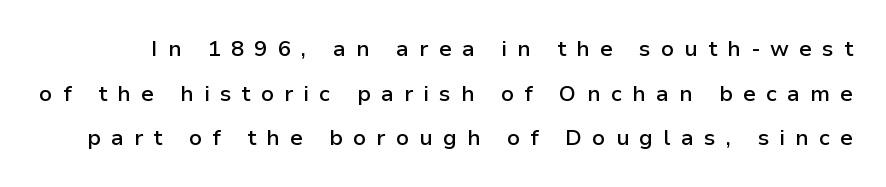
Vertical strokes here are truly vertical. The glyphs are unaccompanied by any horizontal stroke below them. Regarding leading, the lines here are spaced well apart. Slightly chunky letters — semibold, I'd say, not full bold.
